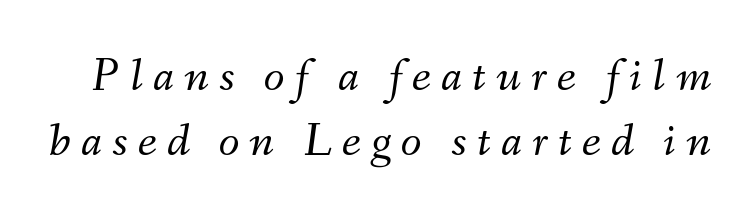
These glyphs show unthickened strokes, regular width or finer. The passage shown is typed in a proportional face where columns would drift. There's an unmistakable incline to the writing here. Each row of text sits above clean, open space. This rendering widens character spacing well past its baseline value.
